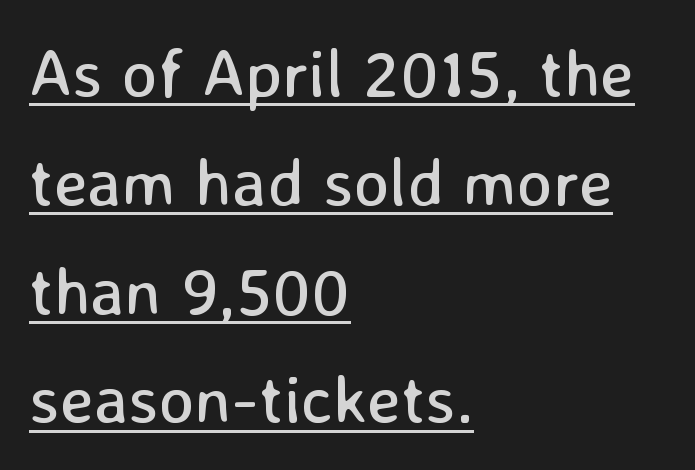
{"serif": "no", "italic": "no", "bold": "no", "weight": "regular", "width": "normal", "stroke_contrast": "low", "x_height": "medium", "monospaced": "no", "underline": "yes", "align": "left", "line_spacing": "normal", "line_spacing_ratio": 1.6, "letter_spacing": "normal", "letter_spacing_em": 0.0, "glyph_px": 68}
